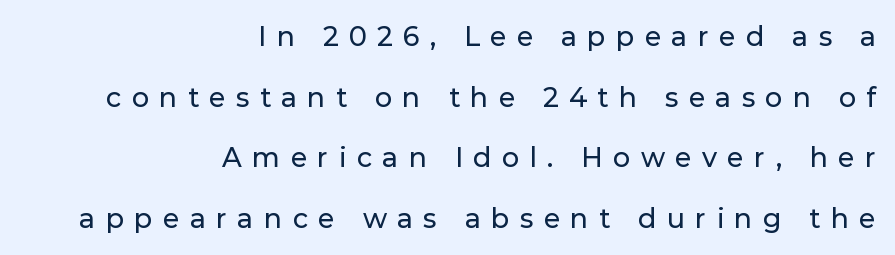
{"italic": "no", "underline": "no", "align": "right", "line_spacing": "loose", "line_spacing_ratio": 2.25, "letter_spacing": "wide", "letter_spacing_em": 0.38, "glyph_px": 27}
